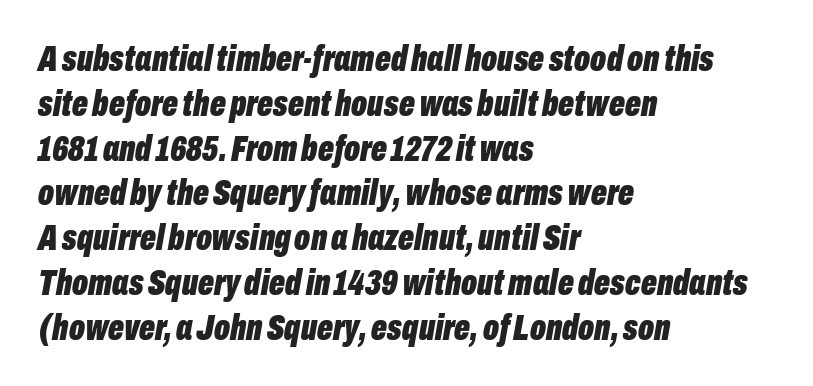
The strip under each line holds only bare page. The lines are quadded left. You could not count columns in this text — the font is proportionally spaced. Emphasis by weight is at full strength: bold.
